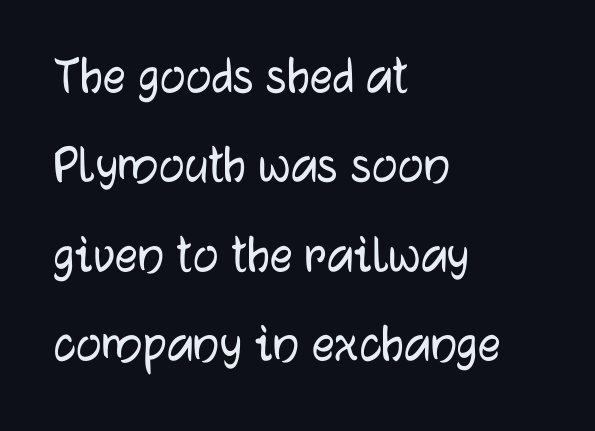
Anything drawn beneath the words? Only blank space. These lines are rendered in a variable-pitch font. You can tell from the bare stems that sans-serif type was used. If you drew a line through each stem, it would be perfectly vertical.
